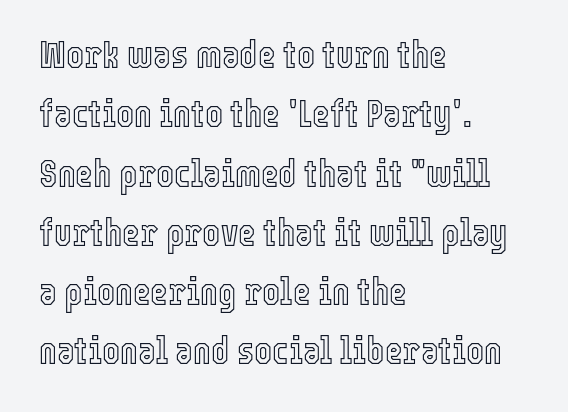
Tall strokes in this sample are plumb rather than angled. The space beneath each line is pristine and unruled. Where is the straight margin? On the left. Characters follow at the spacing the type designer built in. Evenly set lines give the paragraph a standard silhouette.
